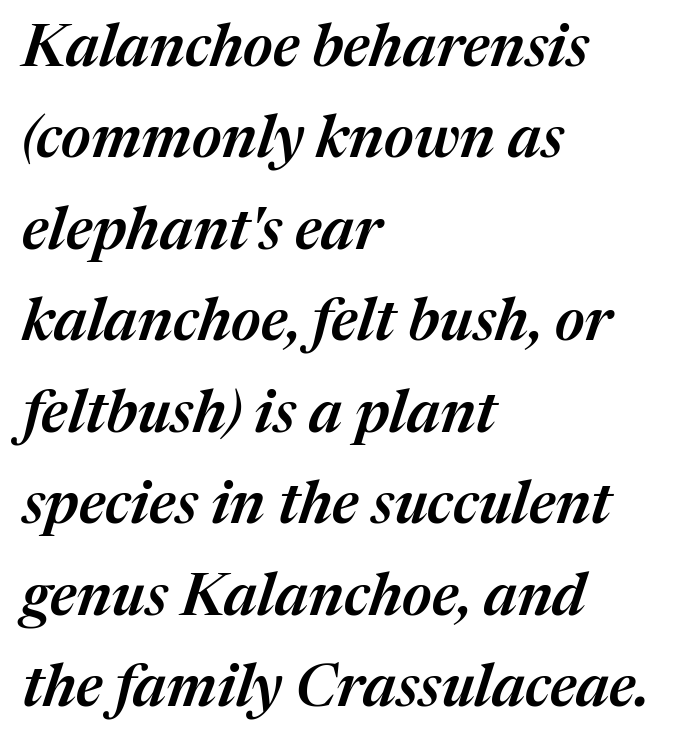
{"italic": "yes", "lean": "right", "slant_degrees": 17, "bold": "semi", "weight": "semibold", "width": "normal", "stroke_contrast": "medium", "x_height": "medium", "monospaced": "no", "underline": "no", "align": "left", "line_spacing": "normal", "line_spacing_ratio": 1.55, "letter_spacing": "normal", "letter_spacing_em": 0.0, "glyph_px": 59}
